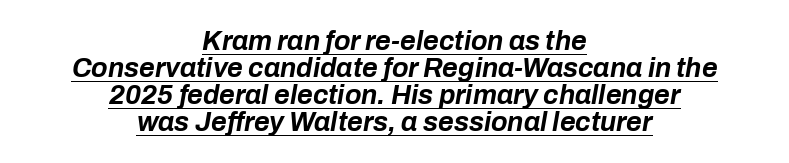
The image shows 27 px bold type, italic (leaning right); set centered, tight line spacing (1.0x), normal letter spacing, underlined.
